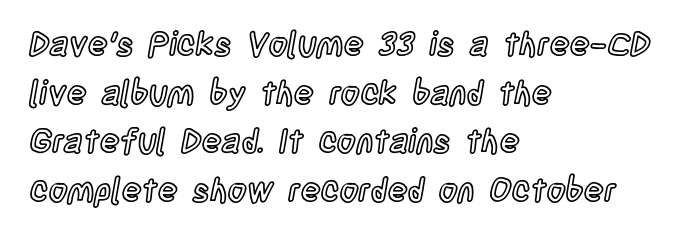
{"width": "condensed", "x_height": "large", "monospaced": "no", "underline": "no", "align": "left", "line_spacing": "normal", "line_spacing_ratio": 1.47, "letter_spacing": "normal", "letter_spacing_em": 0.0, "glyph_px": 33}
